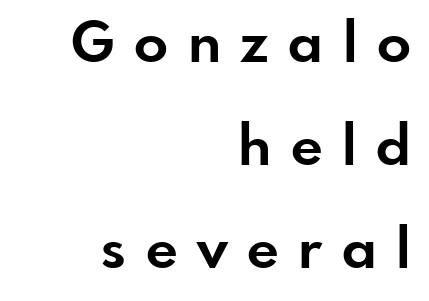
Posture: straight, roman, zero tilt. The designer went with a sans here, leaving each stem footless. The passage is arranged like a letterhead date or caption credit — flush right. How are the letters spaced? Widely, with obvious added tracking. Spacing verdict: proportional, widths tailored to each character.
